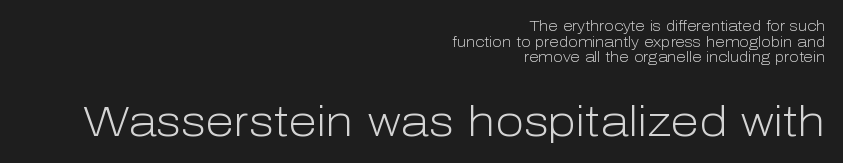
{"serif": "no", "italic": "no", "bold": "no", "weight": "light", "width": "normal", "stroke_contrast": "low", "x_height": "medium", "monospaced": "no", "underline": "no", "align": "right", "line_spacing": "tight", "line_spacing_ratio": 1.12, "letter_spacing": "normal", "letter_spacing_em": 0.0, "larger_block": "second", "size_ratio": 3.0, "glyph_px": 42}
